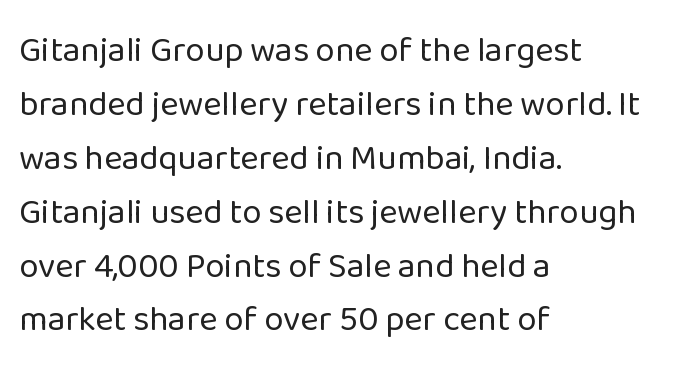
{"serif": "no", "italic": "no", "bold": "no", "weight": "regular", "width": "normal", "stroke_contrast": "low", "x_height": "medium", "monospaced": "no", "underline": "no", "align": "left", "line_spacing": "normal", "line_spacing_ratio": 1.54, "letter_spacing": "normal", "letter_spacing_em": 0.0, "glyph_px": 35}
